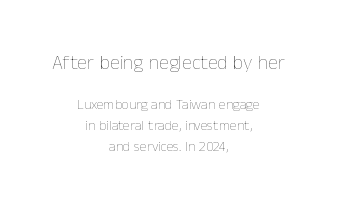
Q: Is the text bold? A: No.
Q: Is the text italic (slanted)? A: No, it is upright.
Q: Is the text underlined? A: No.
Q: How is the paragraph aligned? A: Centered.
Q: Is the spacing between letters normal or unusually wide? A: Normal.
Q: Is the spacing between lines tight, normal or loose? A: Normal.
Q: Which block of text is set in a larger size, the first (top) or the second (bottom)? A: The first (top) one.
